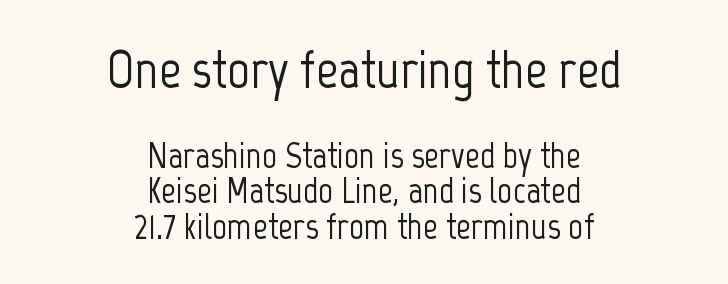
The font's upright variant was chosen for this text. The leading is snug, giving the passage a crowded texture. Spacing verdict: proportional, widths tailored to each character. The earlier block is typeset at a bigger size than the later block. Inter-character spacing is left at the font's built-in metrics. Nobody drew a line under any word here.
